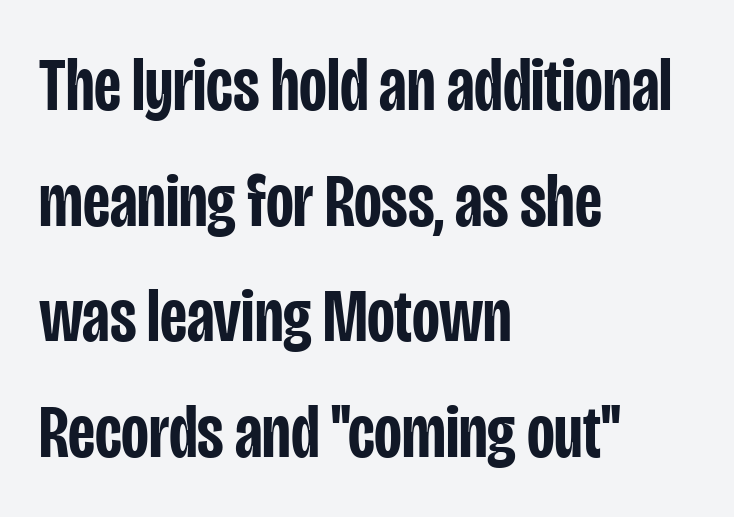
How would I describe the line gaps? Plain and ordinary. The foot of each line stays bare and open. Horizontally, the lines are justified to the leading edge only. Tracking here is standard; glyphs follow each other at the usual distance. Tall strokes in this sample are plumb rather than angled.
